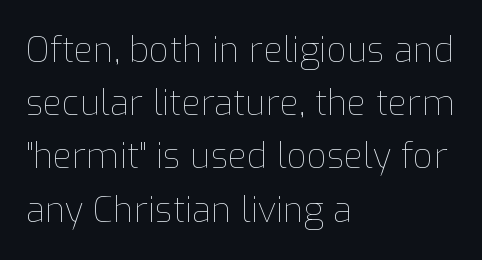
{"italic": "no", "bold": "no", "weight": "thin", "width": "normal", "stroke_contrast": "low", "x_height": "medium", "monospaced": "no", "underline": "no", "align": "left", "line_spacing": "normal", "line_spacing_ratio": 1.52, "letter_spacing": "normal", "letter_spacing_em": 0.0, "glyph_px": 35}
